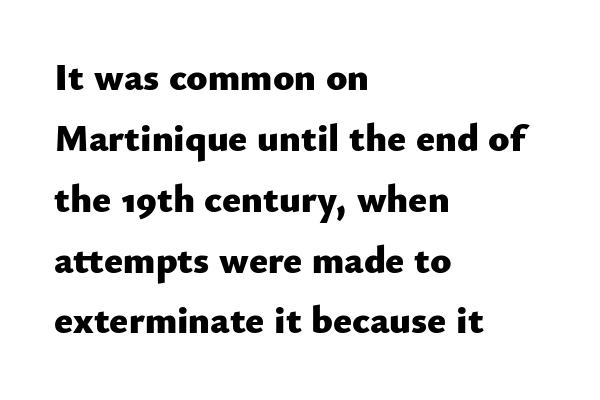
The image shows 39 px heavy sans-serif type, upright; set left-aligned, normal line spacing (1.56x), normal letter spacing, not underlined; low stroke contrast and a small x-height.
